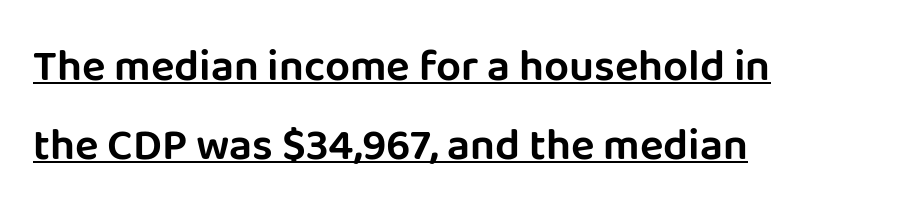
Caption: standard tracking, unaltered. The typesetter chose a ragged-right arrangement here. Quick note: not italic, upright. Each line of the rendering has a horizontal stroke beneath the glyphs.
